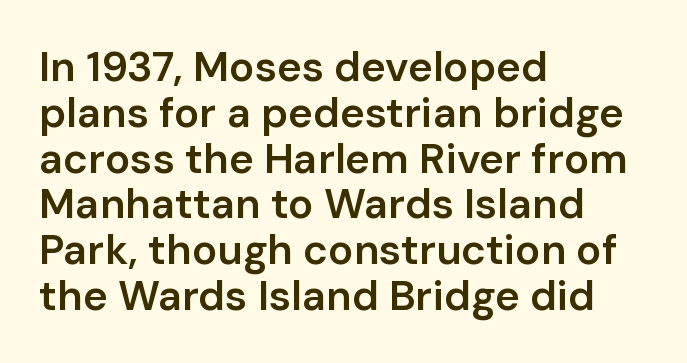
The image shows 42 px semibold sans-serif type, upright; set left-aligned, tight line spacing (1.09x), normal letter spacing, not underlined; low stroke contrast and a medium x-height.
